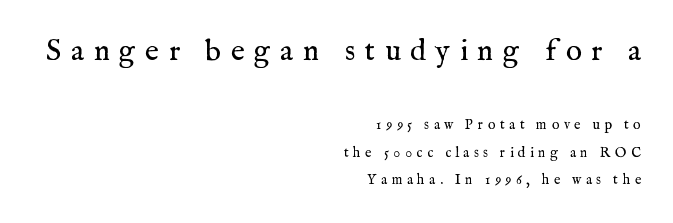
You could not count columns in this text — the font is proportionally spaced. Check the space under the baseline: it is left empty. Alignment: flush right. Ordinary non-slanted type is in use. Vertical stems look standard width or narrower in stroke.
